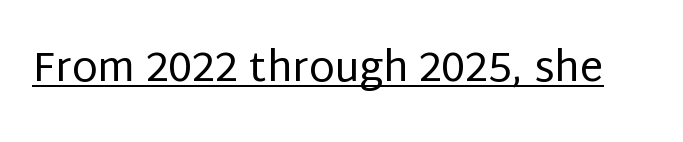
{"serif": "no", "italic": "no", "bold": "no", "weight": "regular", "width": "normal", "stroke_contrast": "low", "x_height": "large", "monospaced": "no", "underline": "yes", "letter_spacing": "normal", "letter_spacing_em": 0.0, "glyph_px": 42}
